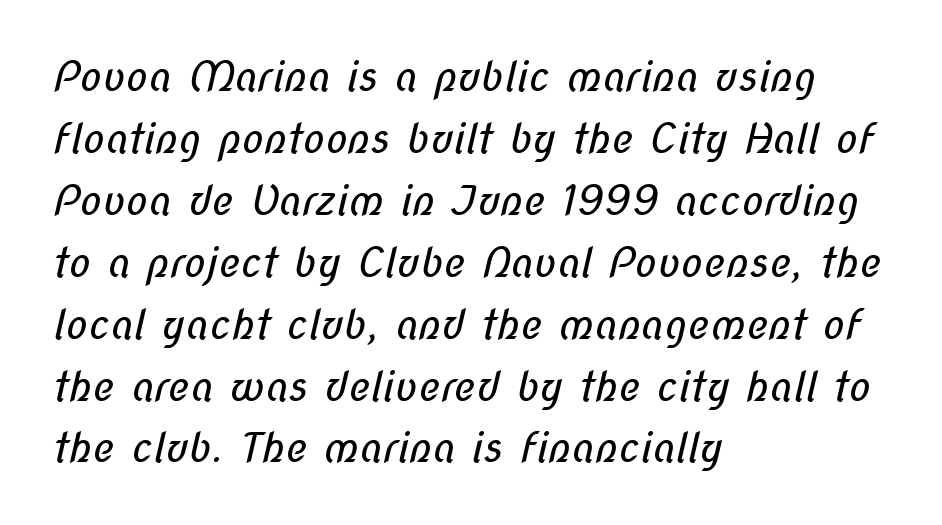
The image shows 41 px regular-weight, condensed sans-serif type; set left-aligned, normal line spacing (1.51x), normal letter spacing, not underlined; low stroke contrast and a medium x-height.
